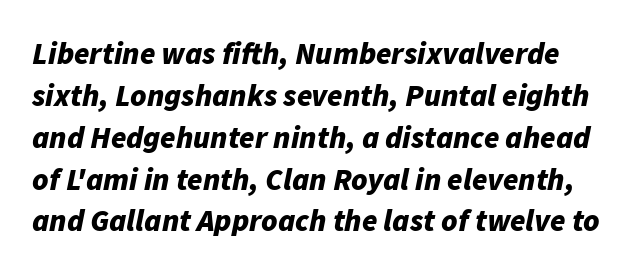
Q: Is the text bold? A: Yes.
Q: Is the text italic (slanted)? A: Yes, it leans right by about 11 degrees.
Q: Is the text underlined? A: No.
Q: Is the spacing between letters normal or unusually wide? A: Normal.
Q: Is the spacing between lines tight, normal or loose? A: Normal.
Q: Width (condensed, normal, or wide)? A: Normal.
Q: Stroke contrast? A: Low.
Q: x-height? A: Medium.
Q: Monospaced? A: No.
